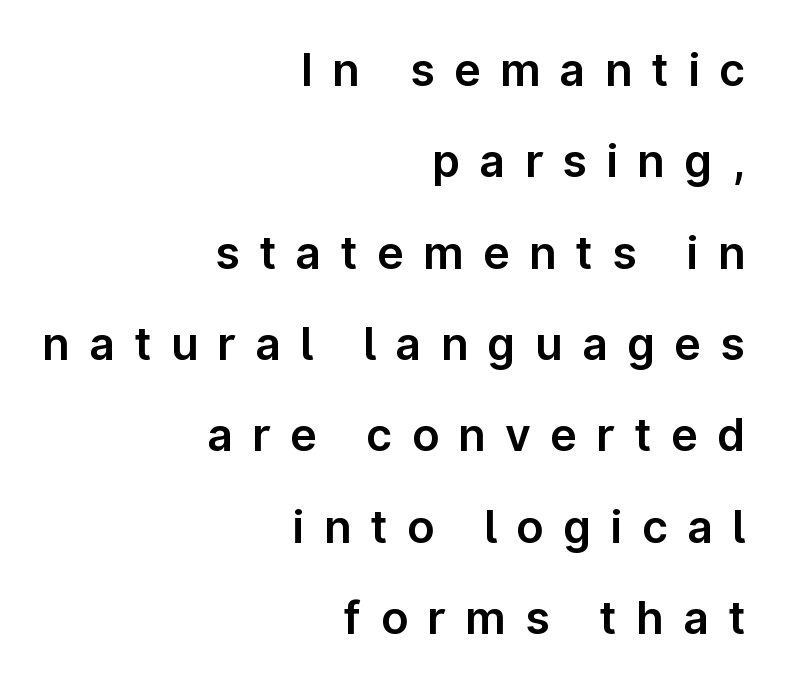
The image shows 45 px sans-serif type, upright; set right-aligned, loose line spacing (2.03x), unusually wide letter spacing (+0.43 em), not underlined; low stroke contrast and a medium x-height.
